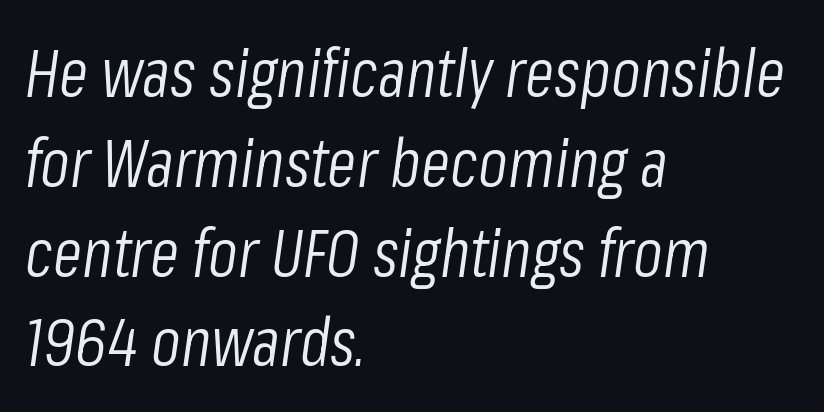
The image shows 67 px light, condensed type, italic (leaning right); set left-aligned, normal line spacing (1.34x), normal letter spacing, not underlined; low stroke contrast and a medium x-height.
